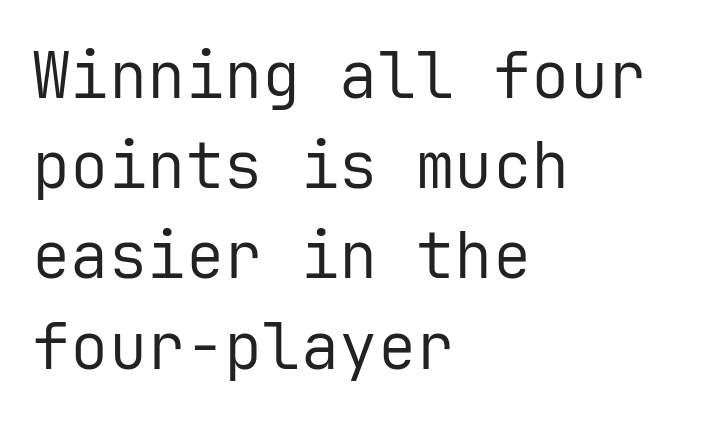
Q: Is the text bold? A: No.
Q: Is the text italic (slanted)? A: No, it is upright.
Q: Is the typeface a serif or a sans-serif typeface? A: Sans-serif.
Q: Is the text underlined? A: No.
Q: How is the paragraph aligned? A: Left-aligned.
Q: Is the spacing between letters normal or unusually wide? A: Normal.
Q: Is the spacing between lines tight, normal or loose? A: Normal.
Q: Width (condensed, normal, or wide)? A: Normal.
Q: Stroke contrast? A: Low.
Q: x-height? A: Medium.
Q: Monospaced? A: Yes.
